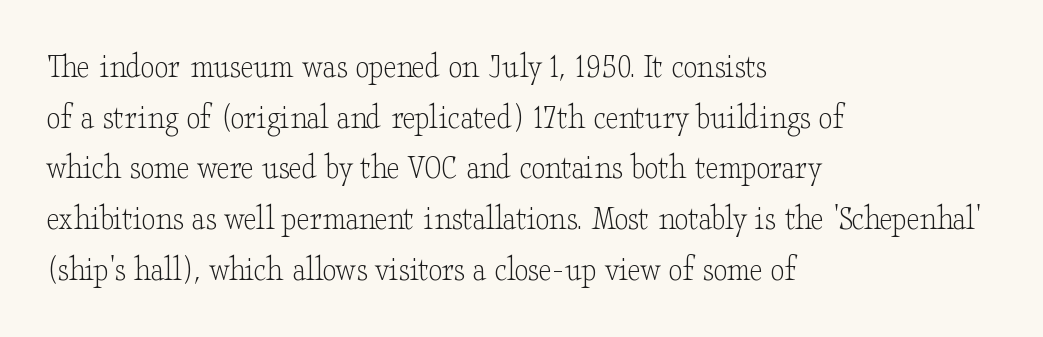
{"serif": "yes", "italic": "no", "bold": "no", "weight": "light", "width": "wide", "stroke_contrast": "low", "x_height": "small", "monospaced": "no", "underline": "no", "align": "left", "line_spacing": "normal", "line_spacing_ratio": 1.45, "letter_spacing": "normal", "letter_spacing_em": 0.0, "glyph_px": 35}
